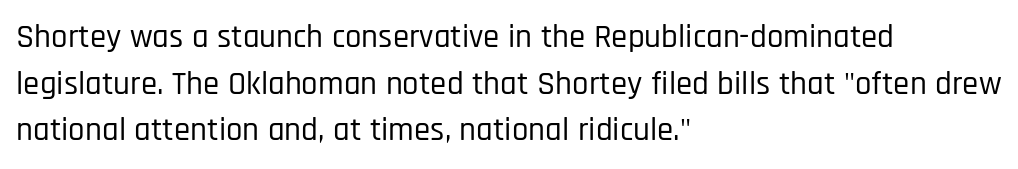
Q: Is the text italic (slanted)? A: No, it is upright.
Q: Is the typeface a serif or a sans-serif typeface? A: Sans-serif.
Q: Is the text underlined? A: No.
Q: How is the paragraph aligned? A: Left-aligned.
Q: Is the spacing between letters normal or unusually wide? A: Normal.
Q: Is the spacing between lines tight, normal or loose? A: Normal.
Q: Width (condensed, normal, or wide)? A: Condensed.
Q: Stroke contrast? A: Low.
Q: x-height? A: Large.
Q: Monospaced? A: No.
